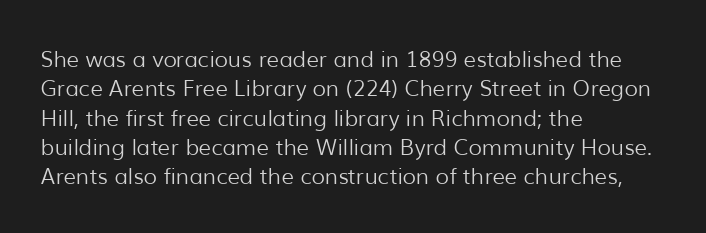
{"italic": "no", "bold": "no", "underline": "no", "align": "left", "line_spacing": "normal", "line_spacing_ratio": 1.33, "letter_spacing": "normal", "letter_spacing_em": 0.0, "glyph_px": 22}
